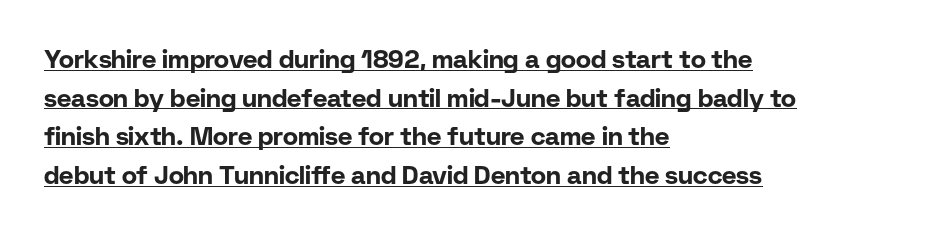
Q: Is the text bold? A: Yes.
Q: Is the text italic (slanted)? A: No, it is upright.
Q: Is the text underlined? A: Yes.
Q: How is the paragraph aligned? A: Left-aligned.
Q: Is the spacing between letters normal or unusually wide? A: Normal.
Q: Is the spacing between lines tight, normal or loose? A: Normal.
